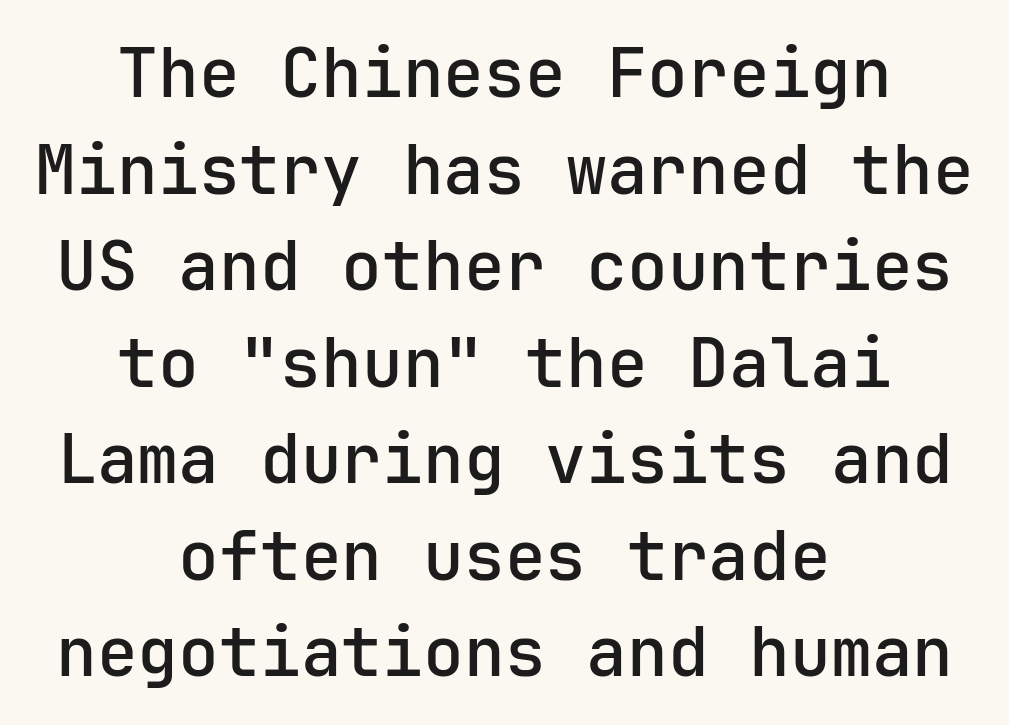
{"serif": "no", "italic": "no", "bold": "semi", "weight": "semibold", "width": "normal", "stroke_contrast": "low", "x_height": "medium", "underline": "no", "align": "center", "line_spacing": "normal", "line_spacing_ratio": 1.42, "letter_spacing": "normal", "letter_spacing_em": 0.0, "glyph_px": 68}
